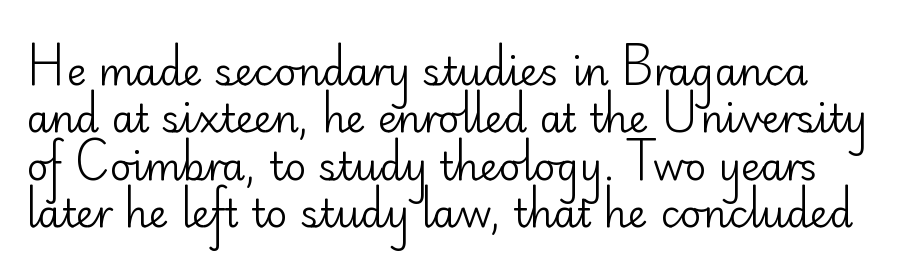
Q: Is the text bold? A: No.
Q: Is the text italic (slanted)? A: No, it is upright.
Q: Is the typeface a serif or a sans-serif typeface? A: Sans-serif.
Q: Is the text underlined? A: No.
Q: Is the spacing between letters normal or unusually wide? A: Normal.
Q: Is the spacing between lines tight, normal or loose? A: Normal.
Q: Width (condensed, normal, or wide)? A: Normal.
Q: Stroke contrast? A: Low.
Q: x-height? A: Small.
Q: Monospaced? A: No.
